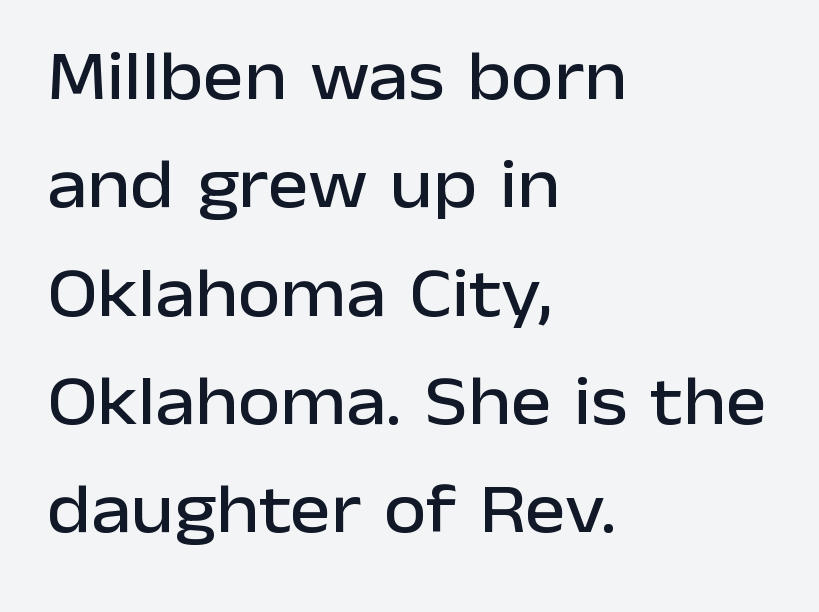
The letters carry no serifs — their stems end cleanly without finishing strokes. Honestly, the letter spacing is just normal — you wouldn't notice it. The passage shown stacks its lines at a standard gap. These lines are rendered in a variable-pitch font.
